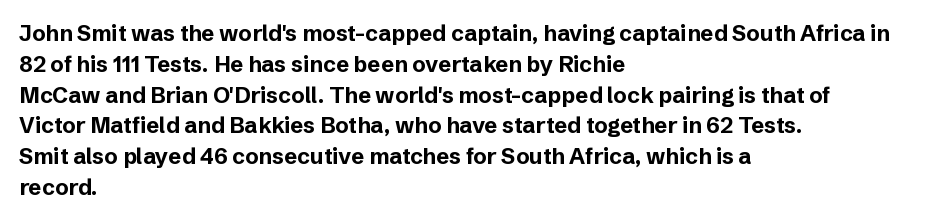
{"italic": "no", "bold": "yes", "underline": "no", "align": "left", "line_spacing": "normal", "line_spacing_ratio": 1.4, "letter_spacing": "normal", "letter_spacing_em": 0.0, "glyph_px": 22}
